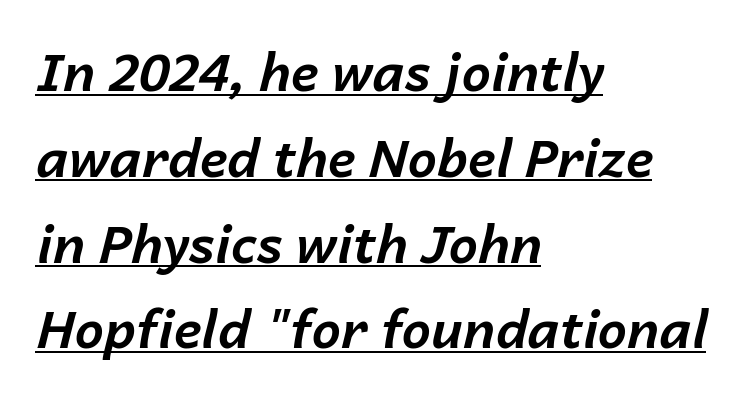
The image shows 52 px bold type, italic (leaning right); set left-aligned, normal line spacing (1.65x), normal letter spacing, underlined; low stroke contrast and a medium x-height.
